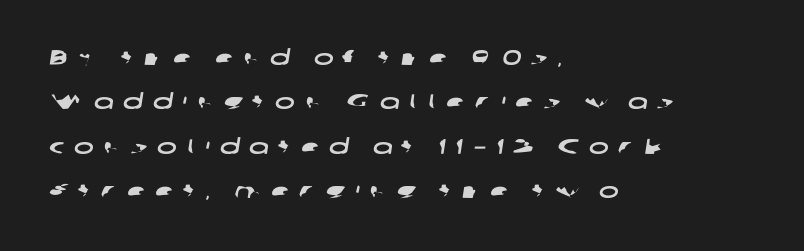
{"underline": "no", "align": "left", "line_spacing": "loose", "line_spacing_ratio": 2.11, "letter_spacing": "wide", "letter_spacing_em": 0.47, "glyph_px": 21}
